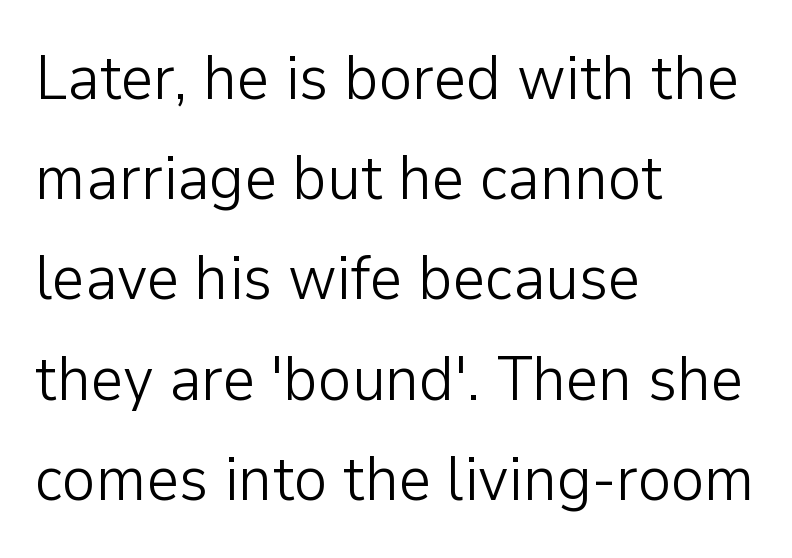
{"serif": "no", "italic": "no", "bold": "no", "weight": "light", "width": "normal", "stroke_contrast": "low", "x_height": "medium", "monospaced": "no", "underline": "no", "align": "left", "line_spacing": "normal", "line_spacing_ratio": 1.59, "letter_spacing": "normal", "letter_spacing_em": 0.0, "glyph_px": 63}
